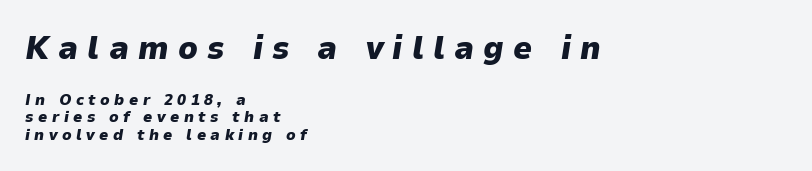
Q: Is the text bold? A: Yes.
Q: Is the text italic (slanted)? A: Yes, it leans right by about 9 degrees.
Q: Is the text underlined? A: No.
Q: How is the paragraph aligned? A: Left-aligned.
Q: Is the spacing between letters normal or unusually wide? A: Unusually wide.
Q: Is the spacing between lines tight, normal or loose? A: Tight.
Q: Which block of text is set in a larger size, the first (top) or the second (bottom)? A: The first (top) one.
Q: Width (condensed, normal, or wide)? A: Normal.
Q: Stroke contrast? A: Low.
Q: x-height? A: Medium.
Q: Monospaced? A: No.
